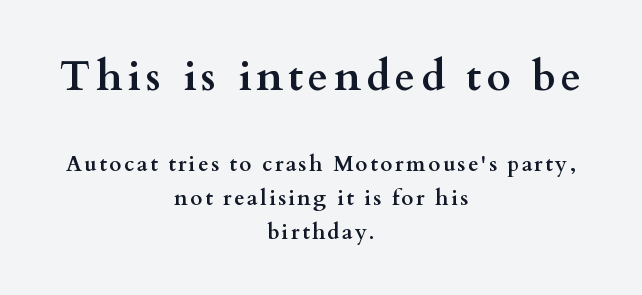
Normally led — the rows are evenly, conventionally spaced. Which chunk is bigger? The first one — the top block dwarfs the bottom. Descenders hang freely into open space. The rag falls on both sides of this text block equally.
